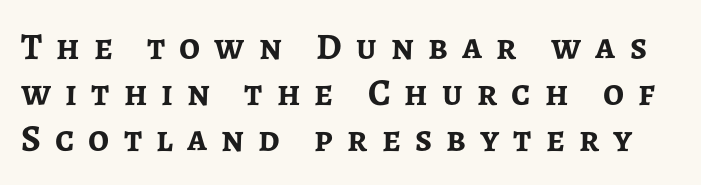
{"serif": "no", "italic": "no", "bold": "yes", "weight": "semibold", "width": "normal", "stroke_contrast": "low", "x_height": "medium", "monospaced": "no", "underline": "no", "line_spacing_ratio": 1.24, "letter_spacing": "wide", "letter_spacing_em": 0.38, "glyph_px": 37}
